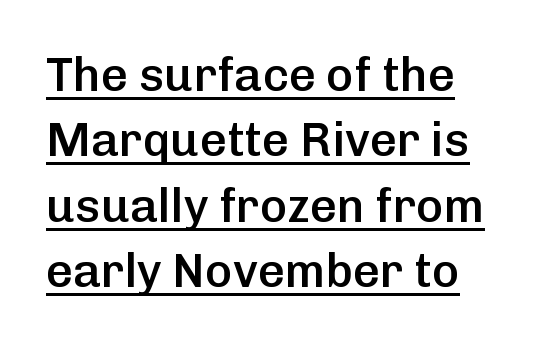
The vertical gap from one line to the next is medium. Nothing unusual about the tracking: characters are spaced as the font intends. The rendering uses natural spacing where letterforms have individual widths. In designer terms, the underline attribute is active on this setting. Nope, not italic — everything's standing straight. This is the in-between weight designers call semibold or demi.
